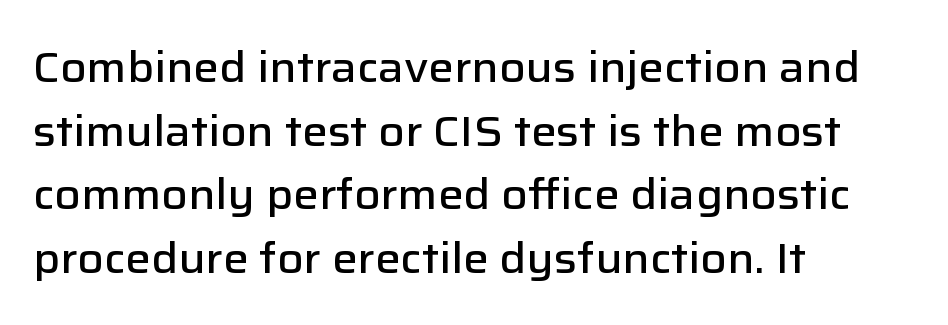
The image shows 43 px semibold sans-serif type, upright; set left-aligned, normal line spacing (1.48x), normal letter spacing, not underlined; low stroke contrast and a medium x-height.
